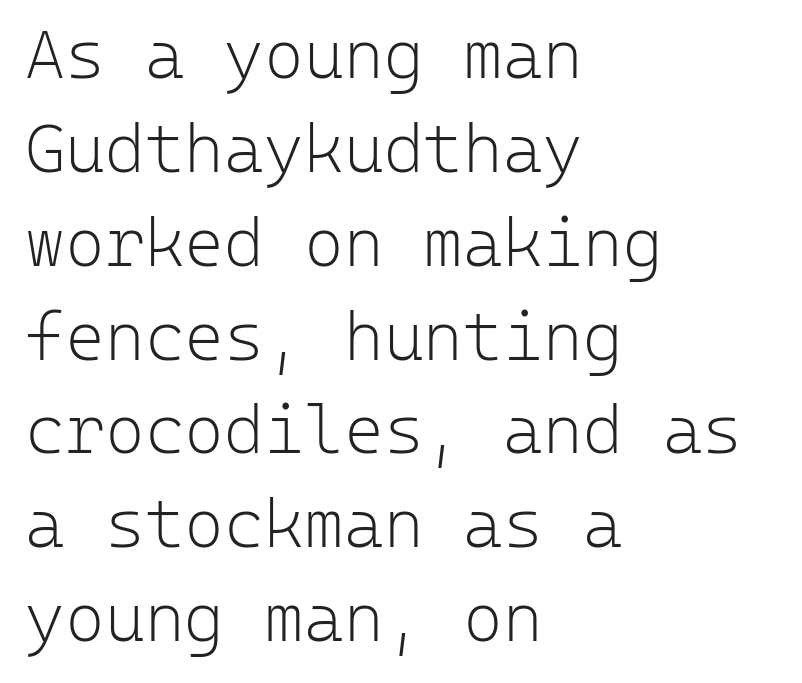
The image shows 68 px light sans-serif type, upright, monospaced; set left-aligned, normal line spacing (1.38x), normal letter spacing, not underlined; low stroke contrast and a medium x-height.
